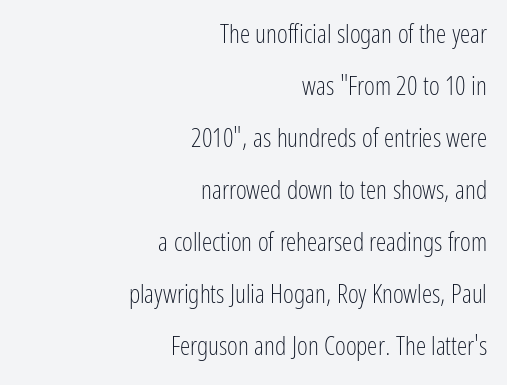
Q: Is the text bold? A: No.
Q: Is the text italic (slanted)? A: No, it is upright.
Q: Is the text underlined? A: No.
Q: How is the paragraph aligned? A: Right-aligned.
Q: Is the spacing between letters normal or unusually wide? A: Normal.
Q: Is the spacing between lines tight, normal or loose? A: Loose.
